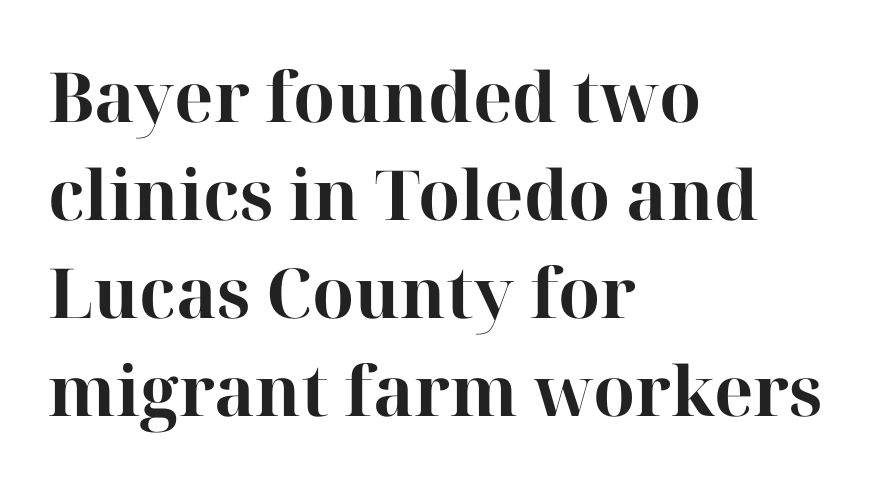
The font's upright variant was chosen for this text. Varying glyph widths throughout — classic text-font behaviour. The baseline area is clear. The space between consecutive lines is moderate.
